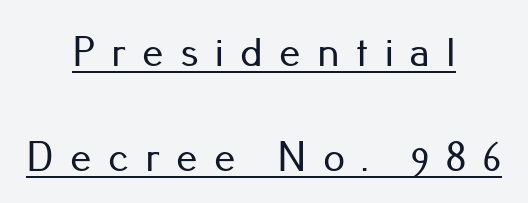
{"serif": "no", "italic": "no", "width": "normal", "stroke_contrast": "low", "x_height": "small", "monospaced": "no", "underline": "yes", "align": "center", "line_spacing": "loose", "line_spacing_ratio": 2.44, "letter_spacing": "wide", "letter_spacing_em": 0.38, "glyph_px": 43}
